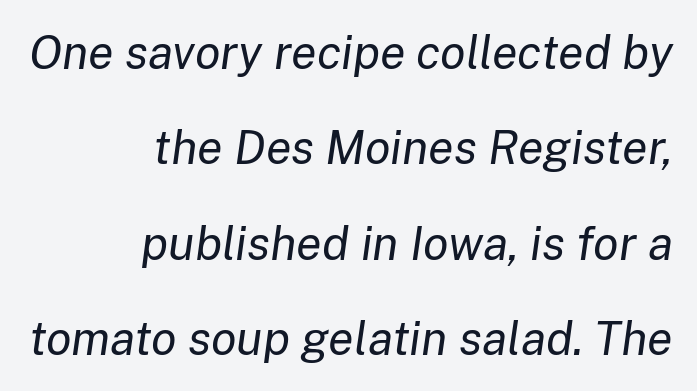
The image shows 47 px regular-weight type, italic (leaning right); set right-aligned, loose line spacing (2.03x), normal letter spacing, not underlined; low stroke contrast and a medium x-height.
